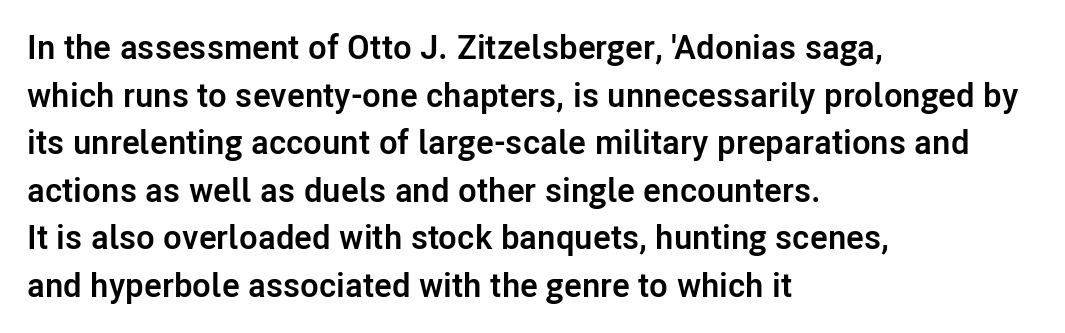
Q: Is the text bold? A: Yes.
Q: Is the text italic (slanted)? A: No, it is upright.
Q: Is the typeface a serif or a sans-serif typeface? A: Sans-serif.
Q: Is the text underlined? A: No.
Q: How is the paragraph aligned? A: Left-aligned.
Q: Is the spacing between letters normal or unusually wide? A: Normal.
Q: Is the spacing between lines tight, normal or loose? A: Normal.
Q: Width (condensed, normal, or wide)? A: Normal.
Q: Stroke contrast? A: Low.
Q: x-height? A: Medium.
Q: Monospaced? A: No.
